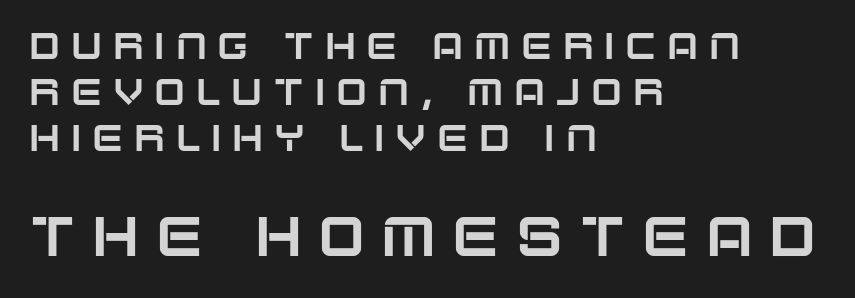
{"serif": "no", "italic": "no", "width": "normal", "stroke_contrast": "low", "x_height": "large", "monospaced": "no", "underline": "no", "align": "left", "line_spacing_ratio": 1.24, "letter_spacing": "wide", "letter_spacing_em": 0.29, "larger_block": "second", "size_ratio": 1.51, "glyph_px": 56}
